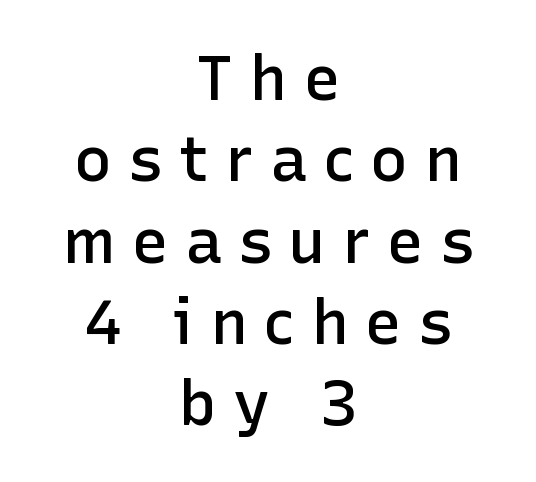
{"serif": "no", "italic": "no", "bold": "semi", "weight": "semibold", "width": "normal", "stroke_contrast": "low", "x_height": "medium", "monospaced": "no", "underline": "no", "align": "center", "line_spacing": "normal", "line_spacing_ratio": 1.29, "letter_spacing": "wide", "letter_spacing_em": 0.25, "glyph_px": 63}
